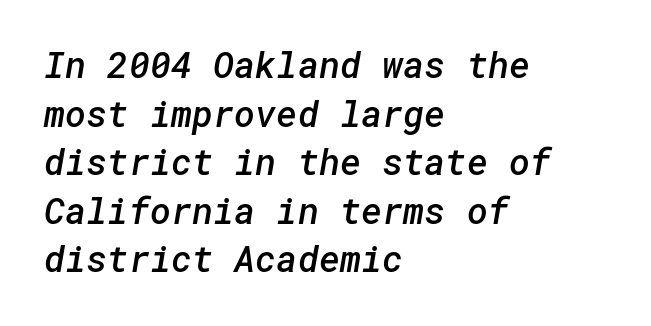
Q: Is the text bold? A: Semi-bold.
Q: Is the typeface a serif or a sans-serif typeface? A: Sans-serif.
Q: Is the text underlined? A: No.
Q: How is the paragraph aligned? A: Left-aligned.
Q: Is the spacing between letters normal or unusually wide? A: Normal.
Q: Is the spacing between lines tight, normal or loose? A: Normal.
Q: Width (condensed, normal, or wide)? A: Normal.
Q: Stroke contrast? A: Low.
Q: x-height? A: Medium.
